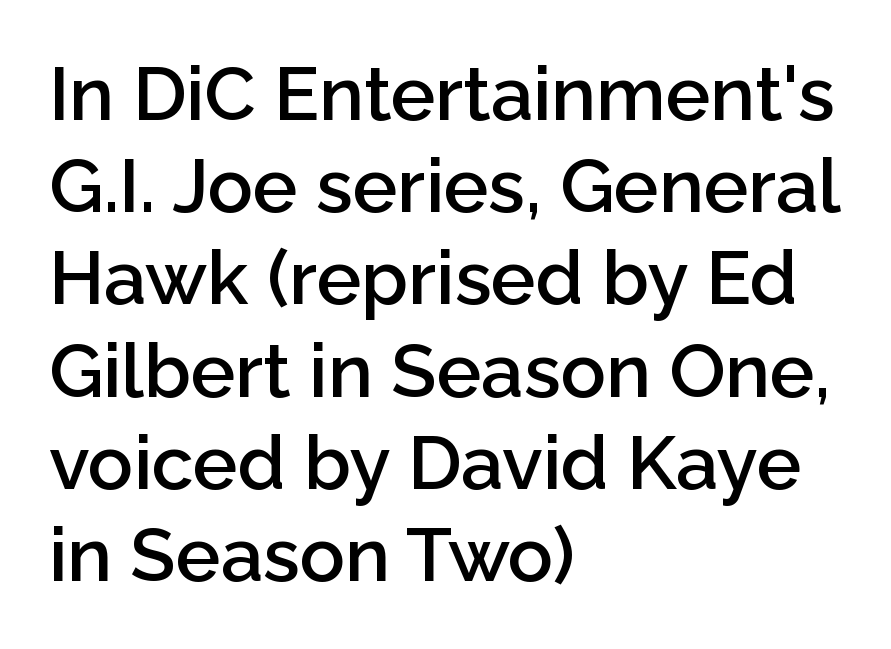
Q: Is the text bold? A: Semi-bold.
Q: Is the text italic (slanted)? A: No, it is upright.
Q: Is the typeface a serif or a sans-serif typeface? A: Sans-serif.
Q: Is the text underlined? A: No.
Q: How is the paragraph aligned? A: Left-aligned.
Q: Is the spacing between letters normal or unusually wide? A: Normal.
Q: Width (condensed, normal, or wide)? A: Normal.
Q: Stroke contrast? A: Low.
Q: x-height? A: Medium.
Q: Monospaced? A: No.
